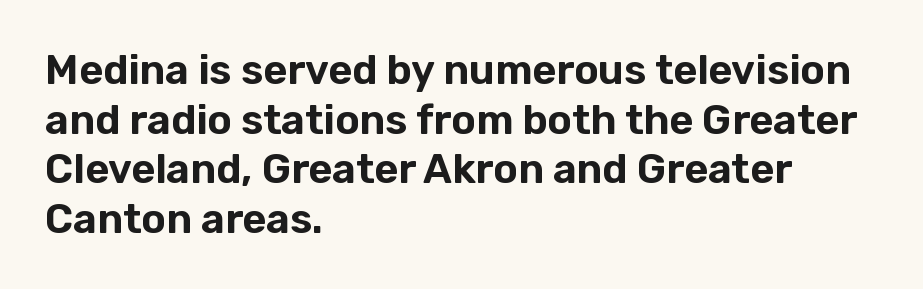
The image shows 41 px sans-serif type, upright; set left-aligned, line spacing 1.21x, normal letter spacing, not underlined; low stroke contrast and a medium x-height.
